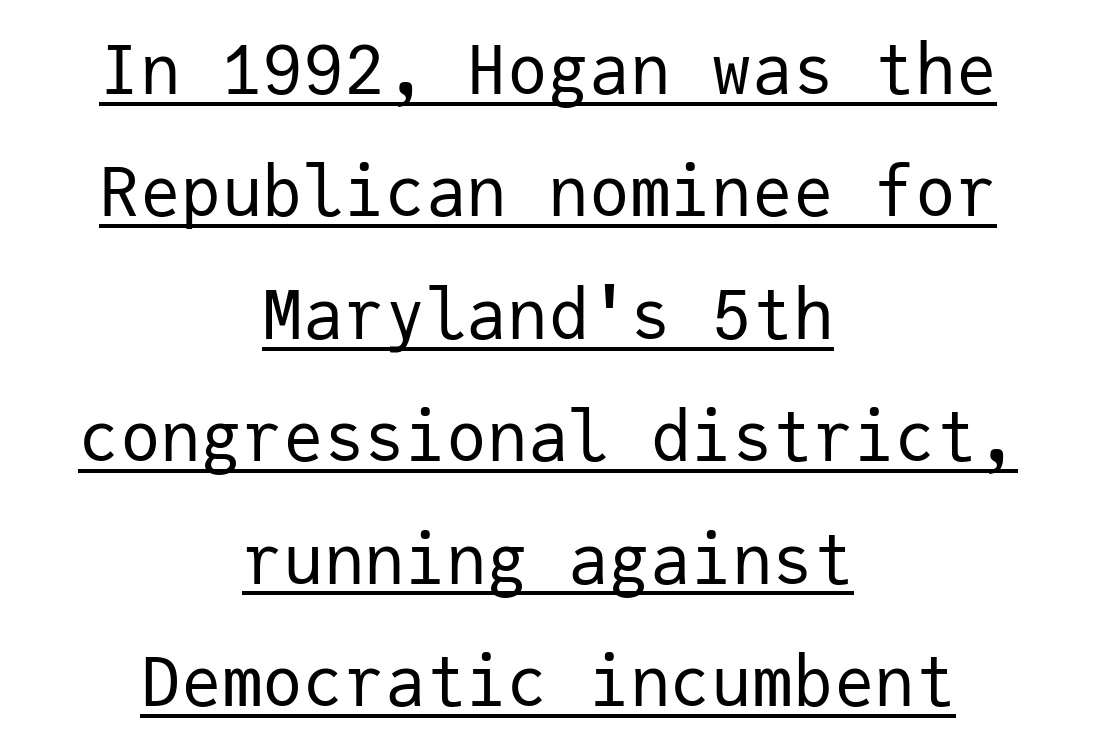
This rendering uses center alignment, leaving both contours irregular but symmetric. It's the straight-up-and-down kind of type. Check where the strokes stop: nothing finishes them off — pure sans. The type is set solid horizontally, with unmodified tracking.
